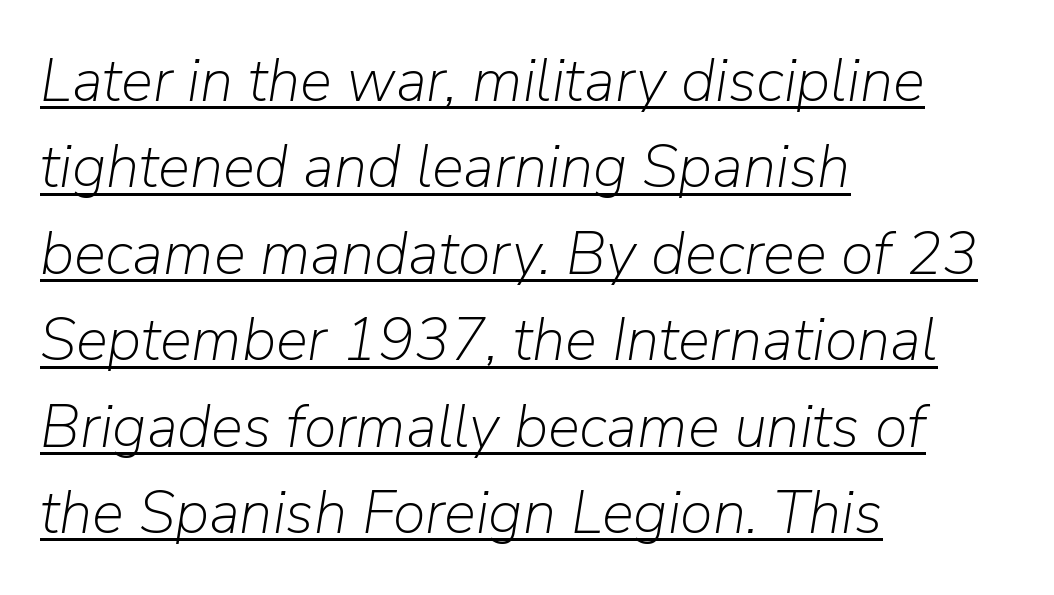
The image shows 60 px light type, italic (leaning right); set left-aligned, normal line spacing (1.44x), normal letter spacing, underlined; low stroke contrast and a medium x-height.
